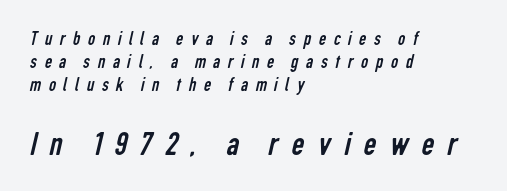
Horizontal alignment here is leftward, the default for most running prose. Caption: face not bold, strokes unweighted. Character widths vary here, with narrow letters taking less room than wide ones. Unlike a traditional serif, this face leaves its strokes unadorned.
